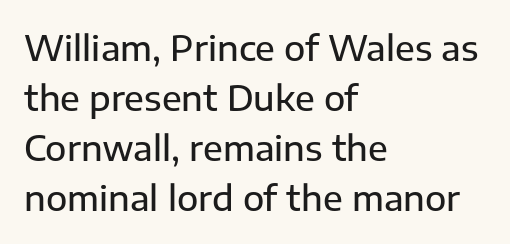
The passage shown is typed in a proportional face where columns would drift. No word sits above an underline. The lines are quadded left. The typography opts for an upright posture over an oblique one. Unlike a traditional serif, this face leaves its strokes unadorned. One glance says typical: line gaps are just what's usual.
